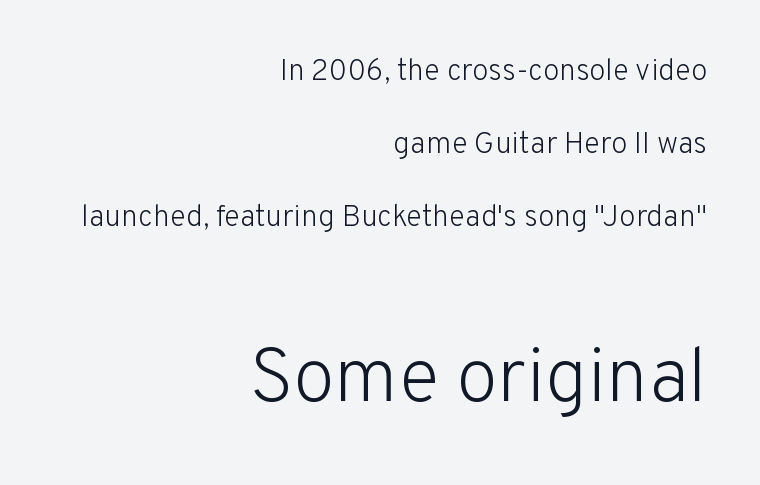
The image shows 76 px light sans-serif type, upright; set right-aligned, loose line spacing (2.44x), normal letter spacing, not underlined; the second (bottom) block is 2.53x larger; low stroke contrast and a medium x-height.
